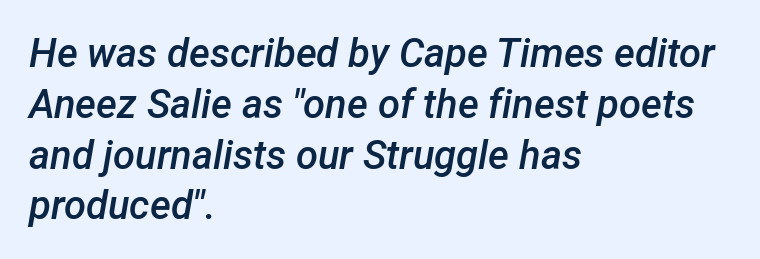
Q: Is the text bold? A: Semi-bold.
Q: Is the text italic (slanted)? A: Yes, it leans right by about 12 degrees.
Q: Is the text underlined? A: No.
Q: How is the paragraph aligned? A: Left-aligned.
Q: Is the spacing between letters normal or unusually wide? A: Normal.
Q: Is the spacing between lines tight, normal or loose? A: Normal.
Q: Width (condensed, normal, or wide)? A: Normal.
Q: Stroke contrast? A: Low.
Q: x-height? A: Medium.
Q: Monospaced? A: No.
